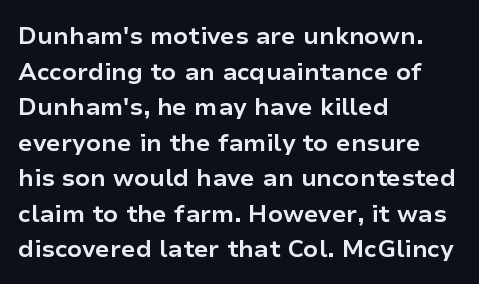
{"italic": "no", "bold": "yes", "underline": "no", "align": "left", "line_spacing": "normal", "line_spacing_ratio": 1.48, "letter_spacing": "normal", "letter_spacing_em": 0.0, "glyph_px": 24}
